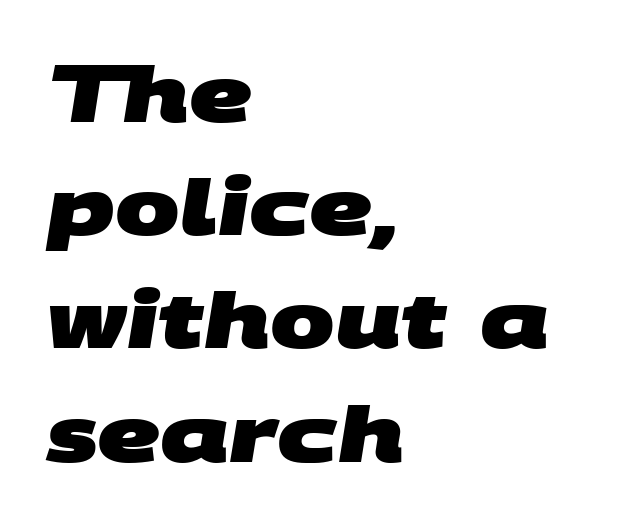
Q: Is the text bold? A: Yes.
Q: Is the typeface a serif or a sans-serif typeface? A: Sans-serif.
Q: Is the text underlined? A: No.
Q: How is the paragraph aligned? A: Left-aligned.
Q: Is the spacing between letters normal or unusually wide? A: Normal.
Q: Is the spacing between lines tight, normal or loose? A: Normal.
Q: Width (condensed, normal, or wide)? A: Wide.
Q: Stroke contrast? A: Medium.
Q: x-height? A: Large.
Q: Monospaced? A: No.
